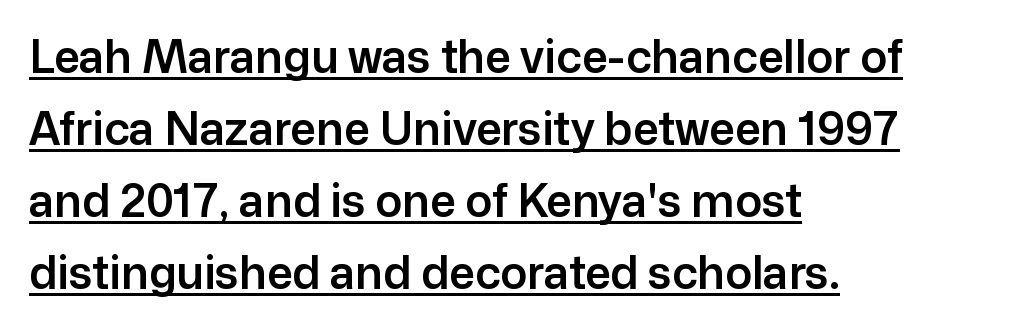
Q: Is the text italic (slanted)? A: No, it is upright.
Q: Is the typeface a serif or a sans-serif typeface? A: Sans-serif.
Q: Is the text underlined? A: Yes.
Q: How is the paragraph aligned? A: Left-aligned.
Q: Is the spacing between letters normal or unusually wide? A: Normal.
Q: Is the spacing between lines tight, normal or loose? A: Normal.
Q: Width (condensed, normal, or wide)? A: Normal.
Q: Stroke contrast? A: Low.
Q: x-height? A: Medium.
Q: Monospaced? A: No.
